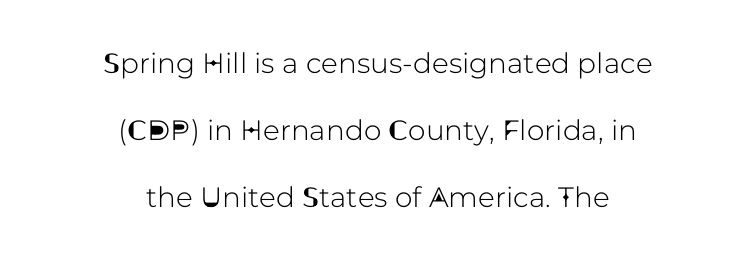
Just letters on the line, the space beneath them empty. The setting favours the middle, as headings and verse often do. These lines are composed in type without serifs. Successive baselines arrive slowly, with a big drop between each.
